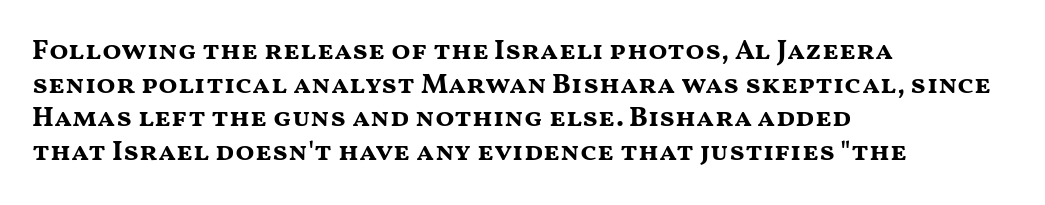
{"serif": "no", "italic": "no", "bold": "yes", "weight": "bold", "width": "wide", "stroke_contrast": "medium", "x_height": "medium", "monospaced": "no", "underline": "no", "align": "left", "line_spacing_ratio": 1.2, "letter_spacing": "normal", "letter_spacing_em": 0.0, "glyph_px": 28}
